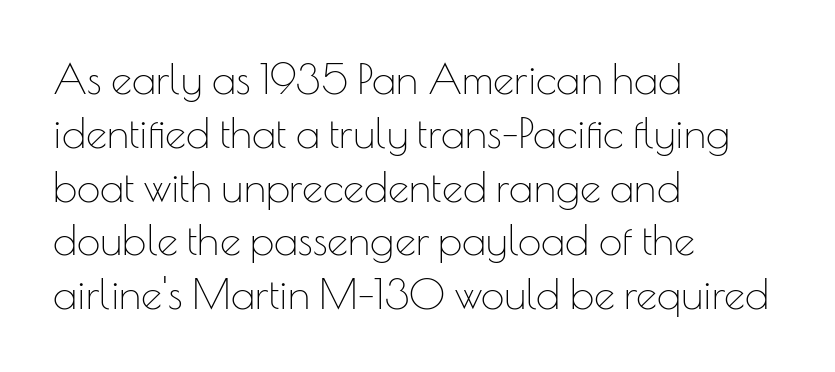
The image shows 42 px thin sans-serif type, upright; set left-aligned, normal line spacing (1.28x), normal letter spacing, not underlined; low stroke contrast and a small x-height.
